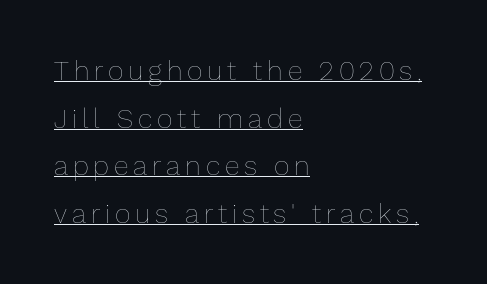
The lines are quadded left. Is there any slant? The stems are plumb. Each stroke keeps to a modest, everyday thickness or less. The specimen includes a rule beneath the text block's lines.
